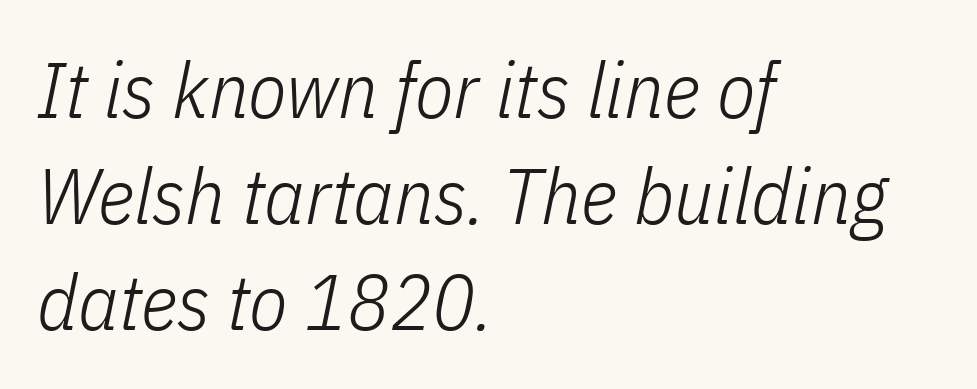
The letterforms sit at book weight or below. The zone under the glyphs is completely vacant. This sample has the flowing, uneven cadence of proportional lettering. Normally led — the rows are evenly, conventionally spaced. Italic? Definitely — the glyphs are oblique.
